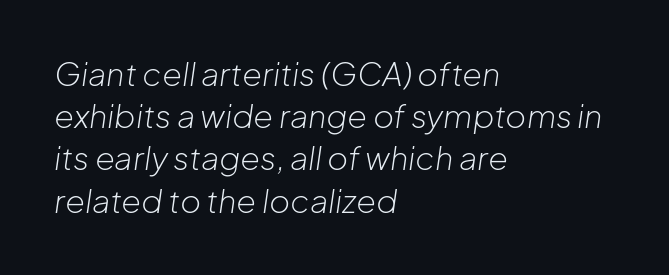
{"italic": "yes", "lean": "right", "slant_degrees": 8, "bold": "no", "weight": "light", "width": "normal", "stroke_contrast": "low", "x_height": "medium", "monospaced": "no", "underline": "no", "align": "left", "line_spacing": "normal", "line_spacing_ratio": 1.32, "letter_spacing": "normal", "letter_spacing_em": 0.0, "glyph_px": 32}
